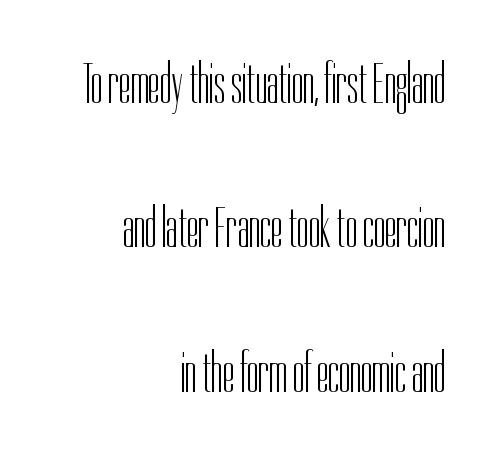
{"serif": "no", "italic": "no", "bold": "no", "weight": "light", "width": "condensed", "stroke_contrast": "low", "x_height": "medium", "monospaced": "no", "underline": "no", "align": "right", "line_spacing": "loose", "line_spacing_ratio": 2.49, "letter_spacing": "normal", "letter_spacing_em": 0.0, "glyph_px": 58}
